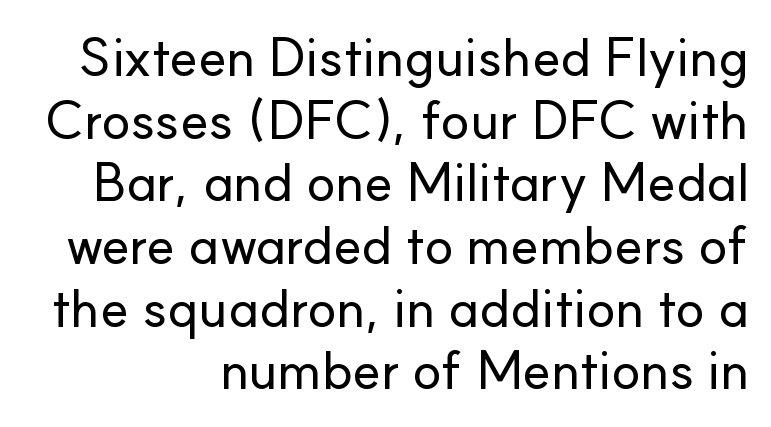
Q: Is the text italic (slanted)? A: No, it is upright.
Q: Is the typeface a serif or a sans-serif typeface? A: Sans-serif.
Q: Is the text underlined? A: No.
Q: How is the paragraph aligned? A: Right-aligned.
Q: Is the spacing between letters normal or unusually wide? A: Normal.
Q: Width (condensed, normal, or wide)? A: Normal.
Q: Stroke contrast? A: Low.
Q: x-height? A: Small.
Q: Monospaced? A: No.
